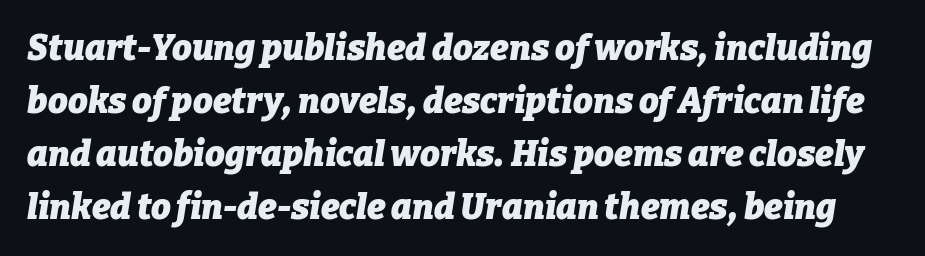
Anything drawn beneath the words? Only blank space. This sample has the flowing, uneven cadence of proportional lettering. The rendering uses a bold face; every stroke is thick and dark. Between one letter and the next there's only the usual sliver of space. Quick note: italic.
